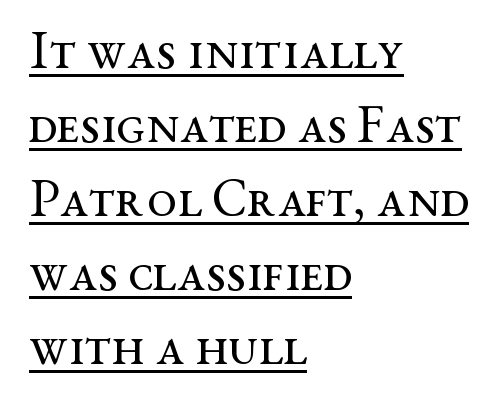
{"serif": "yes", "italic": "no", "bold": "no", "weight": "regular", "width": "wide", "stroke_contrast": "medium", "x_height": "medium", "monospaced": "no", "underline": "yes", "align": "left", "line_spacing": "normal", "line_spacing_ratio": 1.37, "letter_spacing": "normal", "letter_spacing_em": 0.0, "glyph_px": 54}
